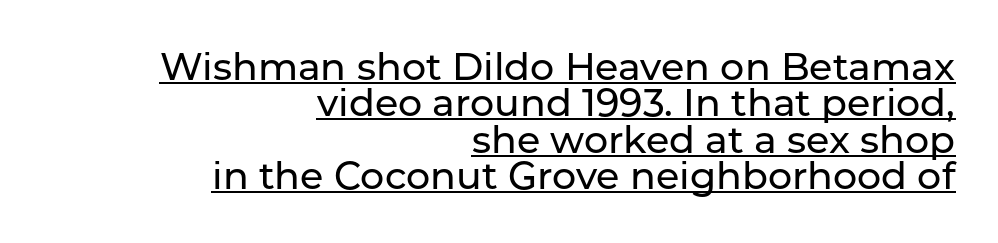
The image shows 38 px sans-serif type, upright; set right-aligned, tight line spacing (0.96x), normal letter spacing, underlined; low stroke contrast and a medium x-height.
